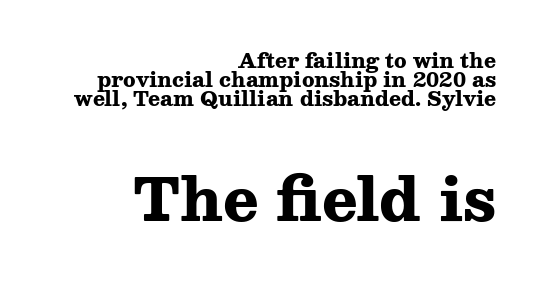
Think of a printed novel: that variable character pitch is what you see here. The letters sit at their default tracking, neither squeezed nor spread. Chunky letters — that's bold for sure. The designer gave the closing block more size than the opening block. The letters stand straight up with perfectly vertical stems.
